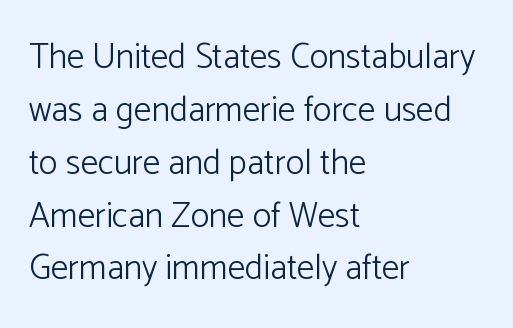
Q: Is the text bold? A: No.
Q: Is the text italic (slanted)? A: No, it is upright.
Q: Is the typeface a serif or a sans-serif typeface? A: Sans-serif.
Q: Is the text underlined? A: No.
Q: How is the paragraph aligned? A: Left-aligned.
Q: Is the spacing between letters normal or unusually wide? A: Normal.
Q: Is the spacing between lines tight, normal or loose? A: Normal.
Q: Width (condensed, normal, or wide)? A: Normal.
Q: Stroke contrast? A: Low.
Q: x-height? A: Medium.
Q: Monospaced? A: No.
